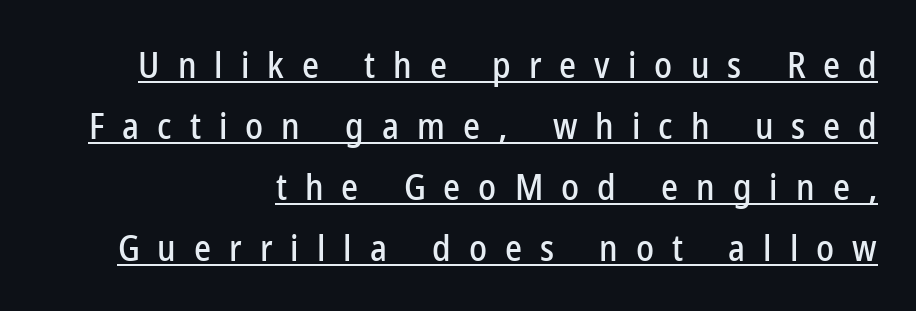
Q: Is the text italic (slanted)? A: No, it is upright.
Q: Is the typeface a serif or a sans-serif typeface? A: Sans-serif.
Q: Is the text underlined? A: Yes.
Q: How is the paragraph aligned? A: Right-aligned.
Q: Is the spacing between letters normal or unusually wide? A: Unusually wide.
Q: Is the spacing between lines tight, normal or loose? A: Normal.
Q: Width (condensed, normal, or wide)? A: Condensed.
Q: Stroke contrast? A: Low.
Q: x-height? A: Medium.
Q: Monospaced? A: No.
